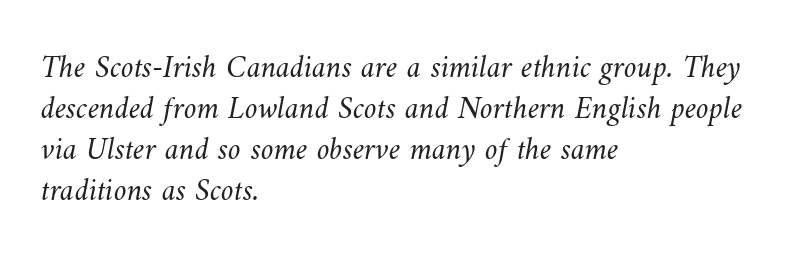
The image shows 32 px light type; set left-aligned, normal line spacing (1.28x), normal letter spacing, not underlined; medium stroke contrast and a small x-height.
